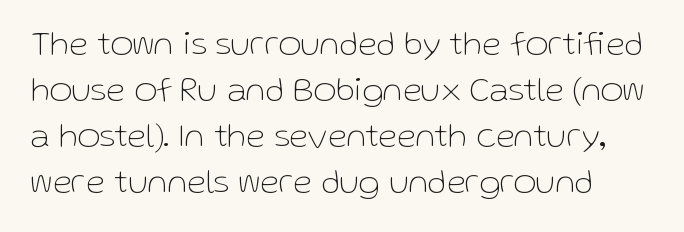
{"serif": "no", "italic": "no", "bold": "no", "weight": "thin", "width": "normal", "stroke_contrast": "low", "x_height": "medium", "monospaced": "no", "underline": "no", "line_spacing": "normal", "line_spacing_ratio": 1.31, "letter_spacing": "normal", "letter_spacing_em": 0.0, "glyph_px": 35}
